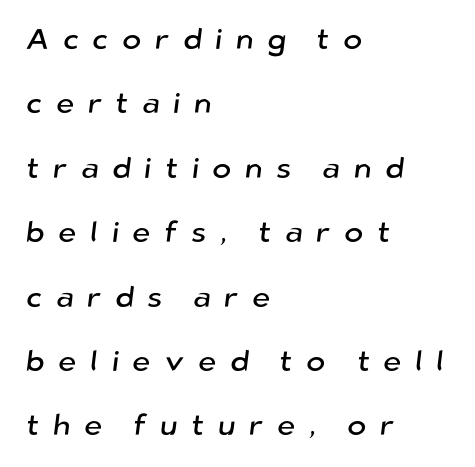
Nobody drew a line under any word here. This rendering employs a face without finishing strokes, i.e., a sans-serif. In CSS terms this would be text-align: left. Honestly, the letter spacing is so wide it's the main thing you notice.
